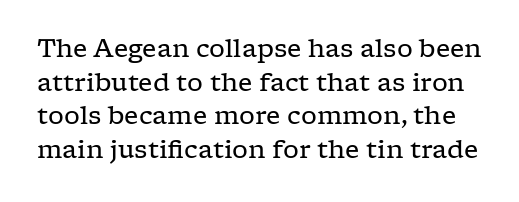
Q: Is the text bold? A: No.
Q: Is the text italic (slanted)? A: No, it is upright.
Q: Is the text underlined? A: No.
Q: Is the spacing between letters normal or unusually wide? A: Normal.
Q: Is the spacing between lines tight, normal or loose? A: Normal.
